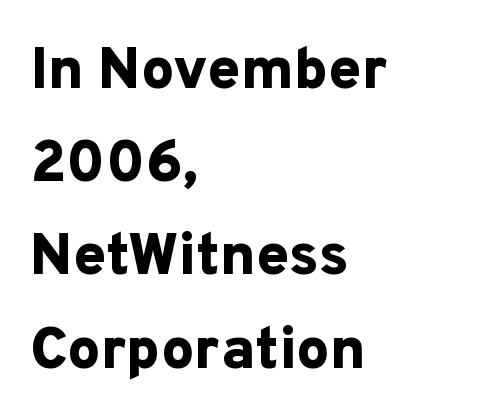
Q: Is the text bold? A: Yes.
Q: Is the text italic (slanted)? A: No, it is upright.
Q: Is the typeface a serif or a sans-serif typeface? A: Sans-serif.
Q: Is the text underlined? A: No.
Q: How is the paragraph aligned? A: Left-aligned.
Q: Is the spacing between letters normal or unusually wide? A: Normal.
Q: Is the spacing between lines tight, normal or loose? A: Normal.
Q: Width (condensed, normal, or wide)? A: Normal.
Q: Stroke contrast? A: Low.
Q: x-height? A: Medium.
Q: Monospaced? A: No.
